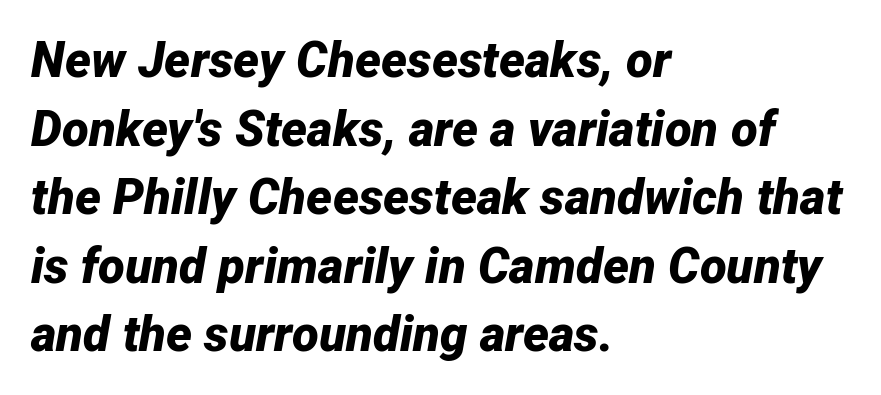
The lines in this sample share a left origin and differ only in where they stop. Short note: letters normally spaced. Clear beneath every line of the passage. Is this a fixed-width face? No — the glyphs have proportional, varying widths. Vertical spacing — default.
